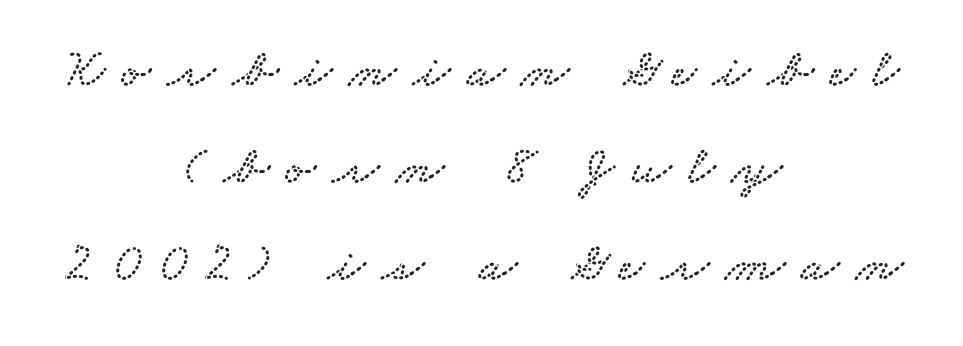
This sample uses expanded letter spacing, leaving extra air between glyphs. Character widths vary here, with narrow letters taking less room than wide ones. This rendering uses center alignment, leaving both contours irregular but symmetric. This rendering features lettering with no underline.
